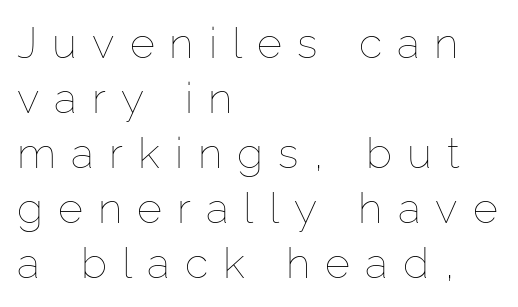
{"italic": "no", "bold": "no", "weight": "thin", "width": "normal", "stroke_contrast": "low", "x_height": "medium", "monospaced": "no", "underline": "no", "align": "left", "line_spacing": "normal", "line_spacing_ratio": 1.28, "letter_spacing": "wide", "letter_spacing_em": 0.35, "glyph_px": 43}
